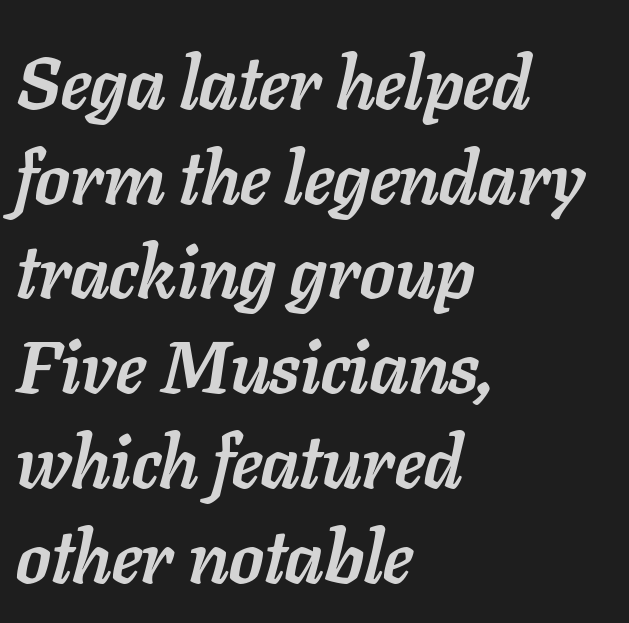
Varying glyph widths throughout — classic text-font behaviour. Any mark beneath the type? The region is blank. Left-aligned paragraph, ragged on the right. Strokes here are thick enough to call this a true bold.
